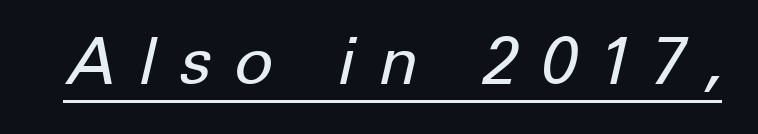
An italicized treatment has been applied to the whole sample. Vertical stems look standard width or narrower in stroke. Each word looks stretched out because of the extra space between its letters. The letters advance in unequal steps, a hallmark of proportional type. The lettering is marked with a stroke running underneath it.
